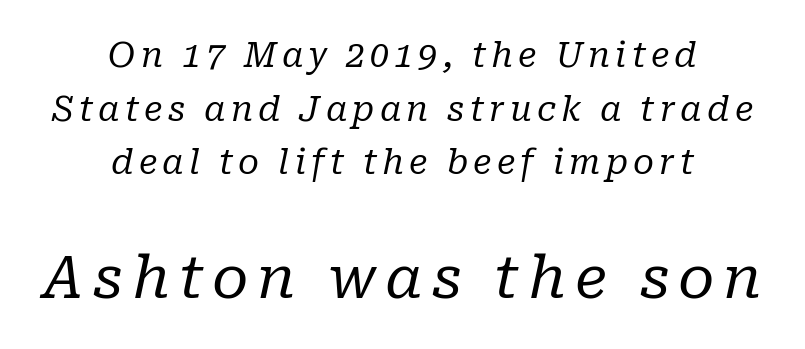
Q: Is the text bold? A: No.
Q: Is the text italic (slanted)? A: Yes, it leans right by about 10 degrees.
Q: Is the typeface a serif or a sans-serif typeface? A: Serif.
Q: Is the text underlined? A: No.
Q: How is the paragraph aligned? A: Centered.
Q: Is the spacing between lines tight, normal or loose? A: Normal.
Q: Which block of text is set in a larger size, the first (top) or the second (bottom)? A: The second (bottom) one.
Q: Width (condensed, normal, or wide)? A: Normal.
Q: Stroke contrast? A: Low.
Q: x-height? A: Medium.
Q: Monospaced? A: No.
